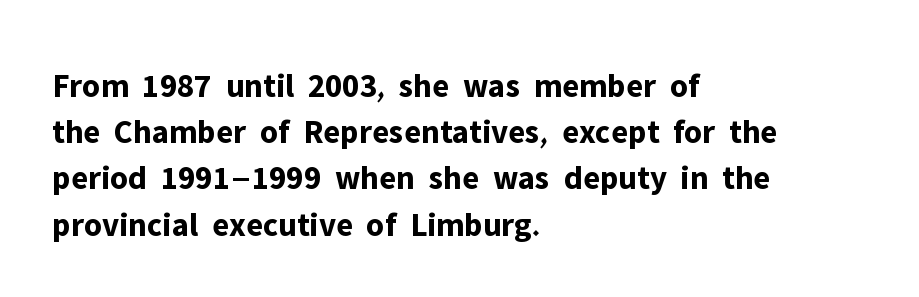
The vertical gap from one line to the next is medium. The rendering uses natural spacing where letterforms have individual widths. If you drew a line through each stem, it would be perfectly vertical. The passage shown has conventional tracking throughout. Lines of text with bare space underneath. To sum up the face: it is a sans, with no serifs.
